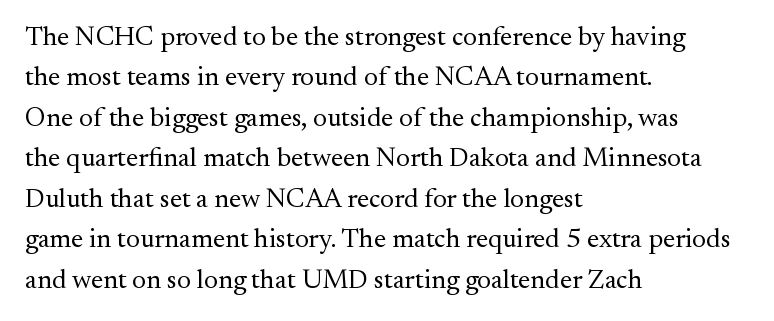
The passage shown stacks its lines at a standard gap. Students, note that the glyphs here touch the page at normal intervals. This reads as an unemphasized weight, regular at the heaviest. Typeset ragged right — the left edge is the straight one. No italicization has been applied; the sample stays upright.
